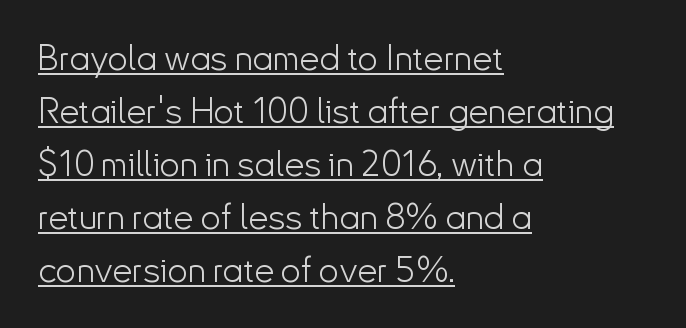
The image shows 36 px light sans-serif type, upright; set left-aligned, normal line spacing (1.47x), normal letter spacing, underlined; low stroke contrast and a small x-height.
